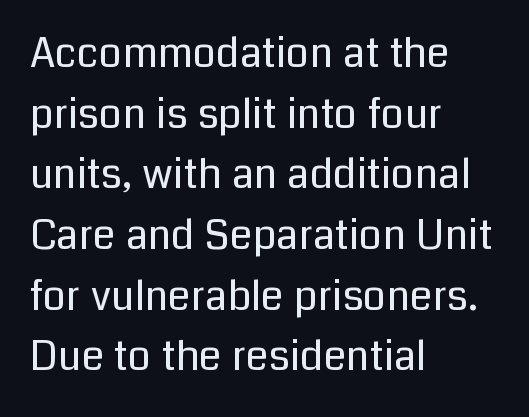
Has an underline been added? It has not. Does the copy run flush right? No — it runs flush left. Do the characters align in a grid? No, the font is proportional. The gaps between neighbouring characters are ordinary and unremarkable. Unlike italic type, these characters show no tilt at all. Think standard paragraph weight, or any step lighter than that.
